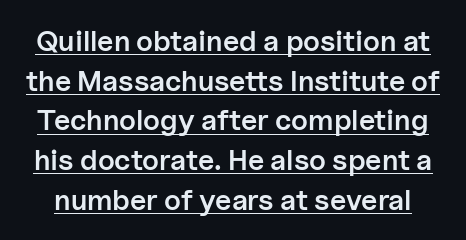
Q: Is the text bold? A: Semi-bold.
Q: Is the text italic (slanted)? A: No, it is upright.
Q: Is the typeface a serif or a sans-serif typeface? A: Sans-serif.
Q: Is the text underlined? A: Yes.
Q: Is the spacing between letters normal or unusually wide? A: Normal.
Q: Is the spacing between lines tight, normal or loose? A: Normal.
Q: Width (condensed, normal, or wide)? A: Normal.
Q: Stroke contrast? A: Low.
Q: x-height? A: Medium.
Q: Monospaced? A: No.
